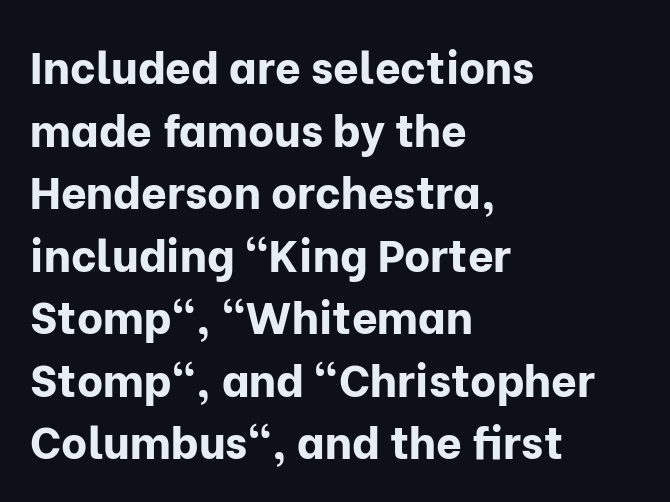
Q: Is the text bold? A: Yes.
Q: Is the text italic (slanted)? A: No, it is upright.
Q: Is the typeface a serif or a sans-serif typeface? A: Sans-serif.
Q: Is the text underlined? A: No.
Q: How is the paragraph aligned? A: Left-aligned.
Q: Is the spacing between letters normal or unusually wide? A: Normal.
Q: Is the spacing between lines tight, normal or loose? A: Normal.
Q: Width (condensed, normal, or wide)? A: Normal.
Q: Stroke contrast? A: Low.
Q: x-height? A: Medium.
Q: Monospaced? A: No.
